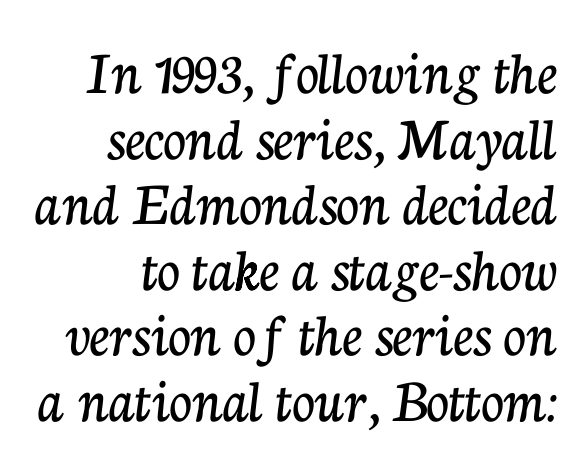
The designer dialed line spacing down below the default. Letterform terminals end in serifs throughout the passage. Each letter keeps its own natural width here, so spacing adapts to shape. This sample uses plain, unmodified letter spacing. Letters rest on an invisible, unmarked baseline.
